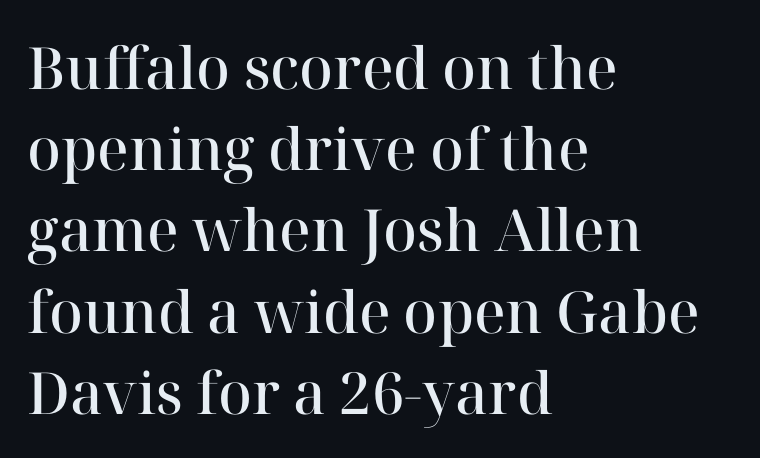
{"serif": "yes", "italic": "no", "bold": "semi", "weight": "semibold", "width": "normal", "stroke_contrast": "high", "x_height": "medium", "monospaced": "no", "underline": "no", "align": "left", "line_spacing": "normal", "line_spacing_ratio": 1.4, "letter_spacing": "normal", "letter_spacing_em": 0.0, "glyph_px": 58}
